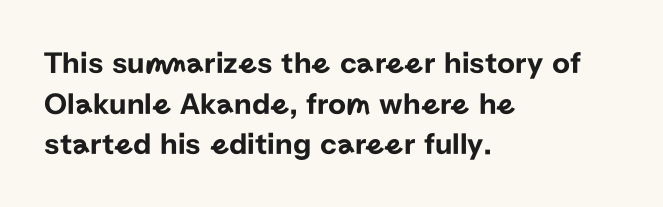
No word sits above an underline. Is there much room between lines? A standard amount, neither cramped nor airy. You could not count columns in this text — the font is proportionally spaced. Casual observation: everything's shoved over to the left.
